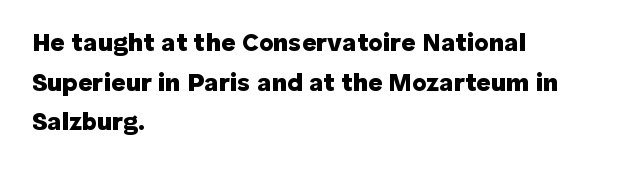
{"italic": "no", "bold": "yes", "underline": "no", "align": "left", "line_spacing": "normal", "line_spacing_ratio": 1.59, "letter_spacing": "normal", "letter_spacing_em": 0.0, "glyph_px": 25}
